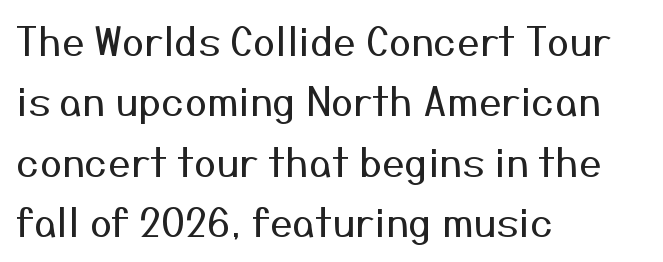
Q: Is the text bold? A: No.
Q: Is the text italic (slanted)? A: No, it is upright.
Q: Is the typeface a serif or a sans-serif typeface? A: Sans-serif.
Q: Is the text underlined? A: No.
Q: How is the paragraph aligned? A: Left-aligned.
Q: Is the spacing between letters normal or unusually wide? A: Normal.
Q: Is the spacing between lines tight, normal or loose? A: Normal.
Q: Width (condensed, normal, or wide)? A: Normal.
Q: Stroke contrast? A: Medium.
Q: x-height? A: Medium.
Q: Monospaced? A: No.
